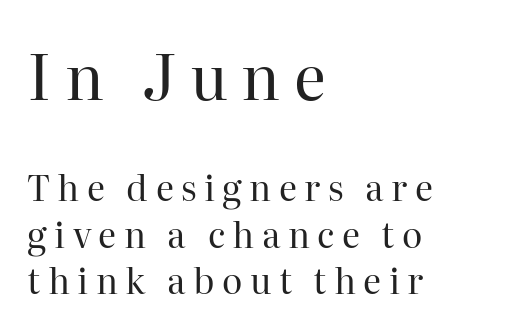
The image shows 62 px regular-weight serif type, upright; set left-aligned, normal line spacing (1.33x), unusually wide letter spacing (+0.21 em), not underlined; the first (top) block is 1.77x larger; high stroke contrast and a medium x-height.
